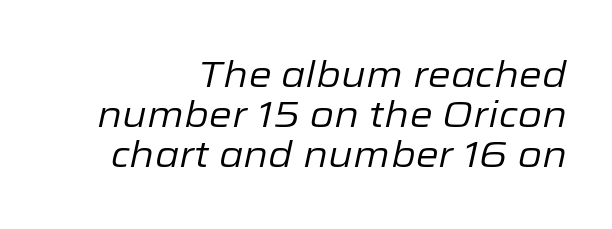
Q: Is the text bold? A: No.
Q: Is the text italic (slanted)? A: Yes, it leans right by about 12 degrees.
Q: Is the text underlined? A: No.
Q: How is the paragraph aligned? A: Right-aligned.
Q: Is the spacing between letters normal or unusually wide? A: Normal.
Q: Is the spacing between lines tight, normal or loose? A: Tight.
Q: Width (condensed, normal, or wide)? A: Normal.
Q: Stroke contrast? A: Low.
Q: x-height? A: Medium.
Q: Monospaced? A: No.
